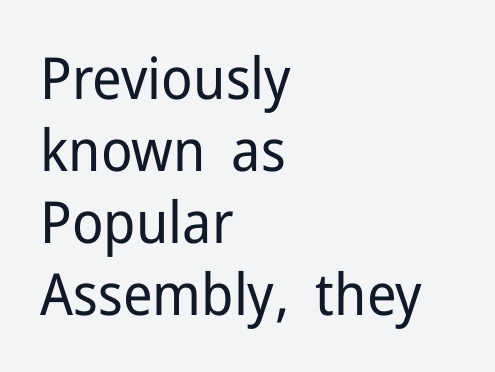
The image shows 58 px regular-weight sans-serif type, upright; set left-aligned, line spacing 1.24x, normal letter spacing, not underlined; low stroke contrast and a medium x-height.
